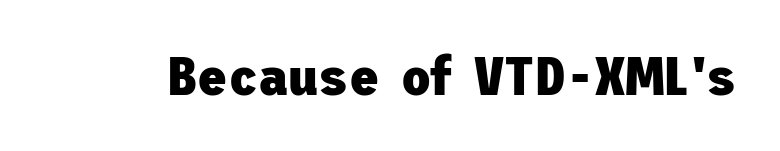
{"serif": "no", "italic": "no", "bold": "yes", "weight": "heavy", "width": "normal", "stroke_contrast": "low", "x_height": "medium", "underline": "no", "letter_spacing": "normal", "letter_spacing_em": 0.0, "glyph_px": 55}
